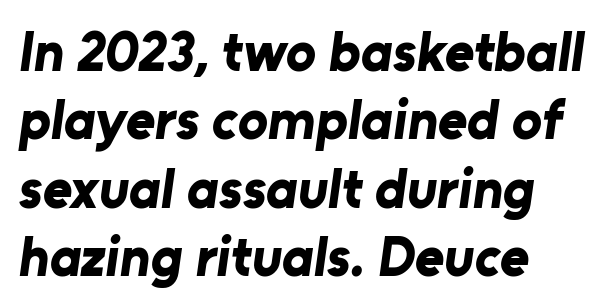
The image shows 56 px bold sans-serif type; set left-aligned, line spacing 1.22x, normal letter spacing, not underlined; low stroke contrast and a medium x-height.
